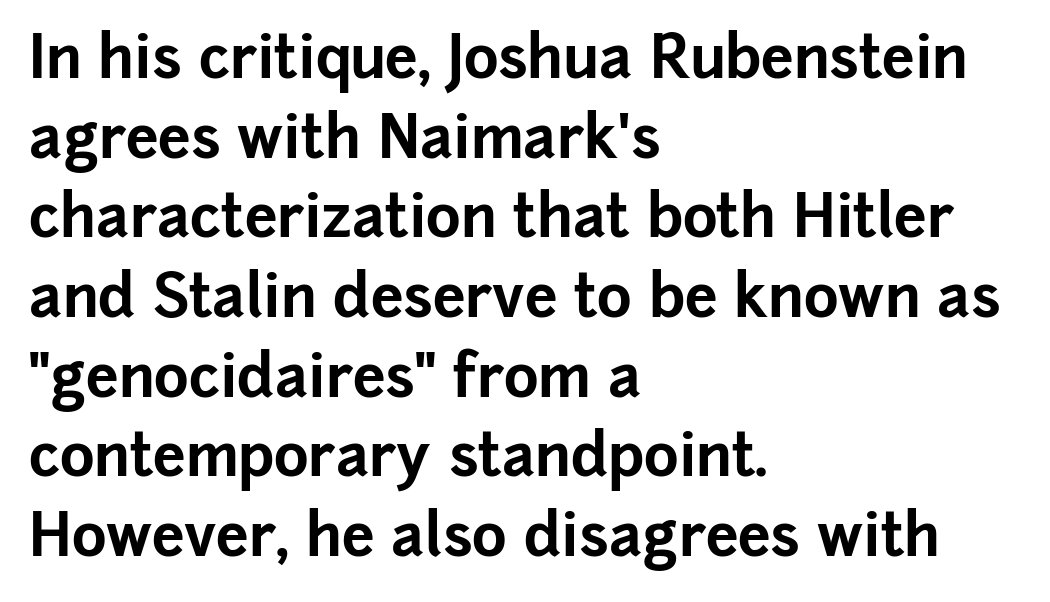
{"serif": "no", "italic": "no", "bold": "yes", "weight": "bold", "width": "normal", "stroke_contrast": "low", "x_height": "medium", "monospaced": "no", "underline": "no", "align": "left", "line_spacing": "normal", "line_spacing_ratio": 1.35, "letter_spacing": "normal", "letter_spacing_em": 0.0, "glyph_px": 59}
